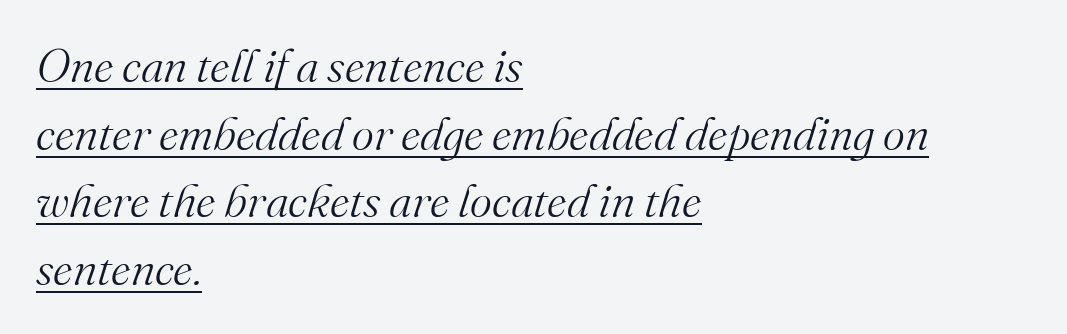
{"serif": "yes", "italic": "yes", "lean": "right", "slant_degrees": 16, "bold": "no", "weight": "light", "width": "normal", "stroke_contrast": "medium", "x_height": "small", "monospaced": "no", "underline": "yes", "align": "left", "line_spacing": "normal", "line_spacing_ratio": 1.44, "letter_spacing": "normal", "letter_spacing_em": 0.0, "glyph_px": 47}
